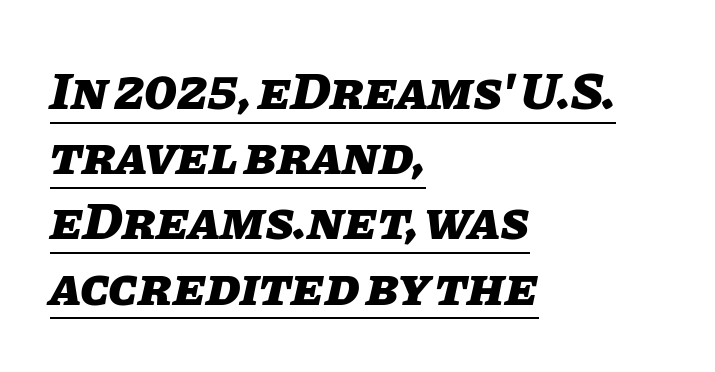
Q: Is the text bold? A: Yes.
Q: Is the text italic (slanted)? A: Yes, it leans right by about 11 degrees.
Q: Is the text underlined? A: Yes.
Q: How is the paragraph aligned? A: Left-aligned.
Q: Is the spacing between letters normal or unusually wide? A: Normal.
Q: Width (condensed, normal, or wide)? A: Normal.
Q: Stroke contrast? A: Low.
Q: x-height? A: Large.
Q: Monospaced? A: No.
